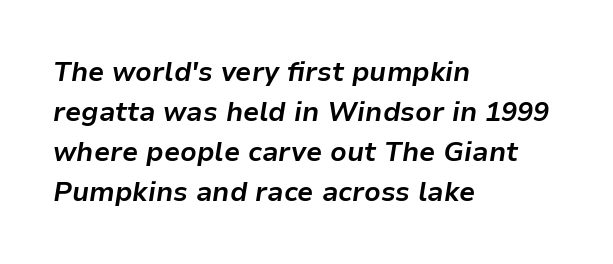
The image shows 27 px bold type, italic (leaning right); set left-aligned, normal line spacing (1.48x), normal letter spacing, not underlined.
